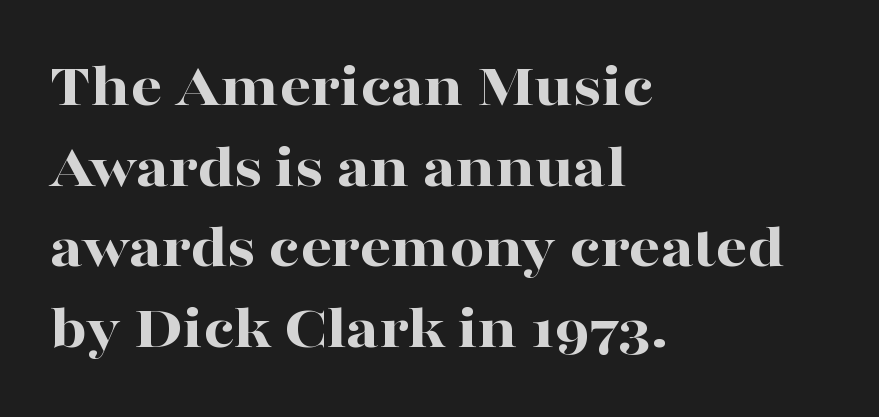
The image shows 62 px bold, wide serif type, upright; set left-aligned, normal line spacing (1.3x), normal letter spacing, not underlined; high stroke contrast and a medium x-height.
